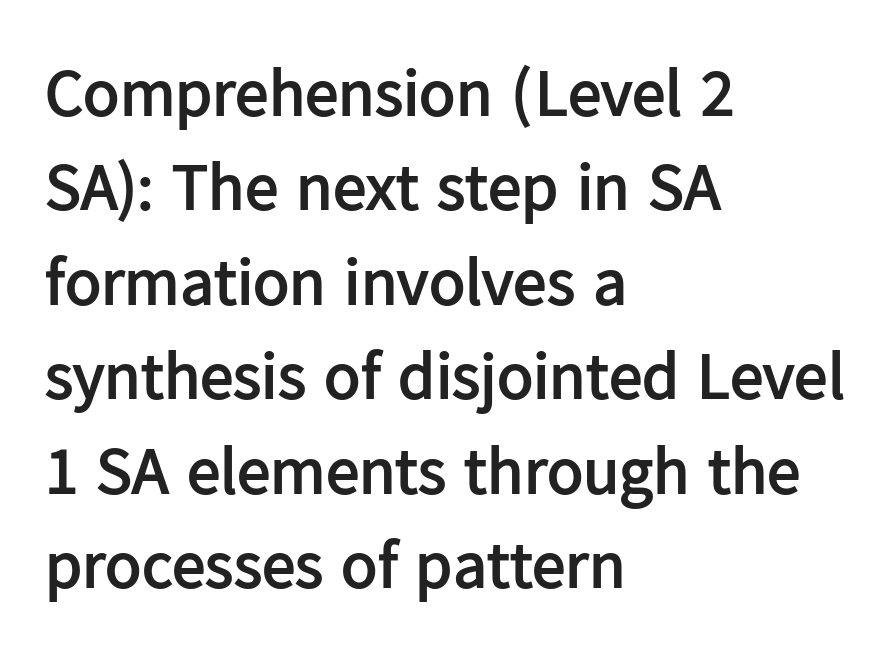
Q: Is the text bold? A: Yes.
Q: Is the text italic (slanted)? A: No, it is upright.
Q: Is the typeface a serif or a sans-serif typeface? A: Sans-serif.
Q: Is the text underlined? A: No.
Q: How is the paragraph aligned? A: Left-aligned.
Q: Is the spacing between letters normal or unusually wide? A: Normal.
Q: Is the spacing between lines tight, normal or loose? A: Normal.
Q: Width (condensed, normal, or wide)? A: Normal.
Q: Stroke contrast? A: Low.
Q: x-height? A: Medium.
Q: Monospaced? A: No.
